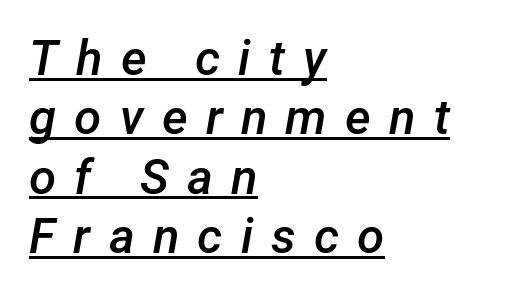
The image shows 49 px semibold type, italic (leaning right); set left-aligned, line spacing 1.21x, unusually wide letter spacing (+0.37 em), underlined; low stroke contrast and a medium x-height.
